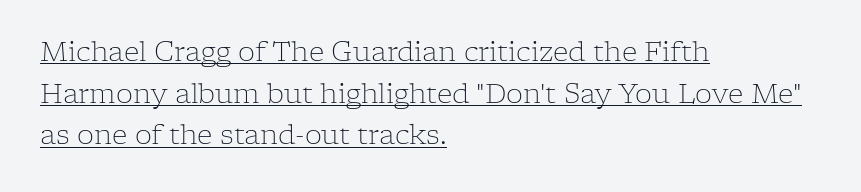
Q: Is the text bold? A: No.
Q: Is the text italic (slanted)? A: No, it is upright.
Q: Is the text underlined? A: Yes.
Q: How is the paragraph aligned? A: Left-aligned.
Q: Is the spacing between letters normal or unusually wide? A: Normal.
Q: Is the spacing between lines tight, normal or loose? A: Normal.
